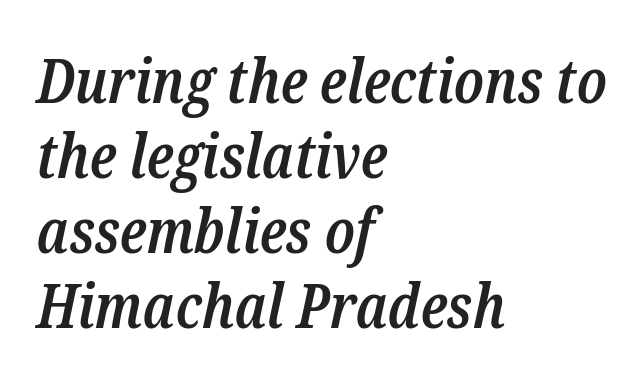
The letters are slanted; this is an italic face. Here the designer chose a conventional face with non-uniform glyph widths. Each row of text sits above clean, open space. Each word holds together tightly as a unit, with standard inter-letter gaps.
